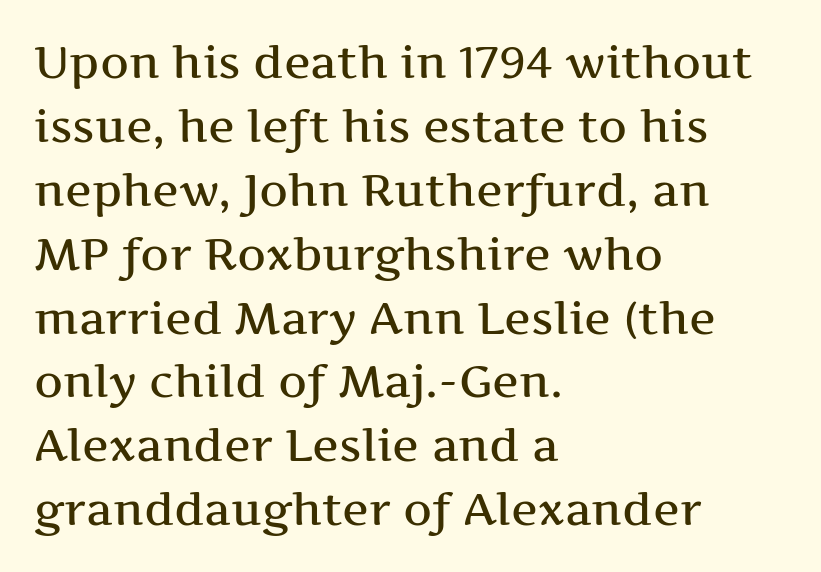
Descender tails drop into unmarked territory. The passage is arranged the way most books set body copy — flush left. Varying glyph widths throughout — classic text-font behaviour. Compared with typical body copy, the letter spacing here is the same. Every stem runs plumb, perpendicular to the baseline.
